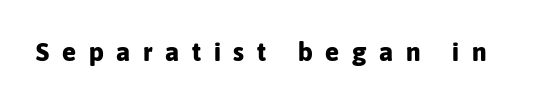
Look at the stroke-to-counter ratio: heavy, a bold. The tracking reads as deliberately expanded to a designer's eye. The space directly below the letters is spotless. Style check: upright.
